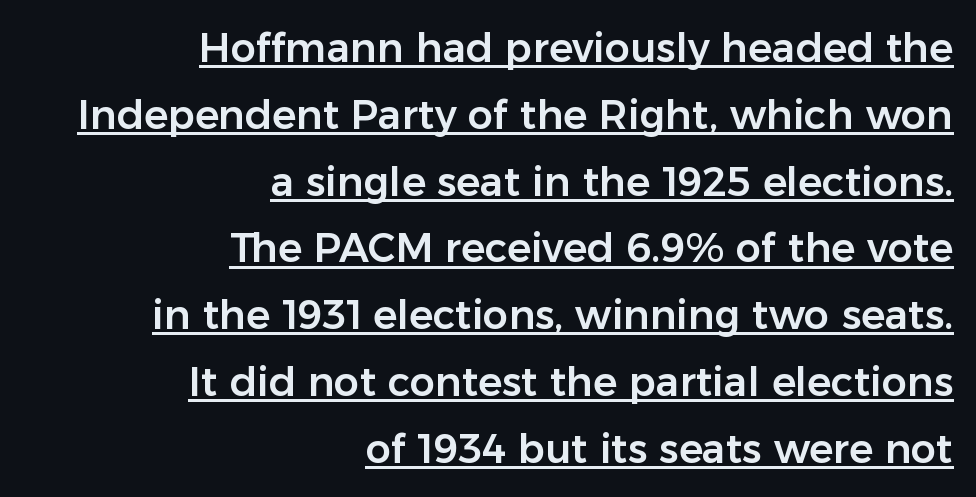
What's the leading like? Ordinary, nothing unusual. The axis of the letterforms is exactly vertical. Right-aligned paragraph, ragged on the left. The passage shown has conventional tracking throughout. Proportional: the letters do not fall into vertical columns. Emphasis is given by a line drawn under the lettering.
